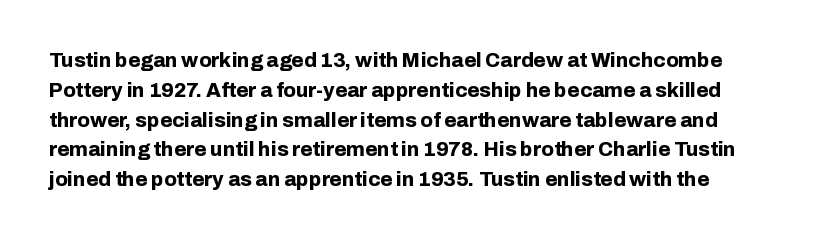
The image shows 20 px bold type, upright; set normal line spacing (1.49x), normal letter spacing, not underlined.
